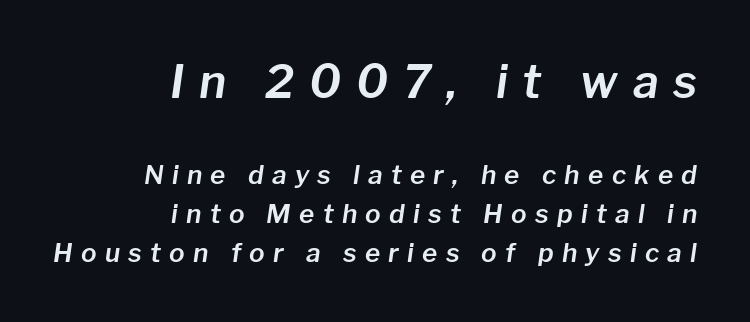
Tall strokes in this sample are angled rather than plumb. Inter-character spacing is expanded well beyond the font's built-in metrics. Whoever set this made the first block the dominant, larger element. Plain, unruled lines of type.
